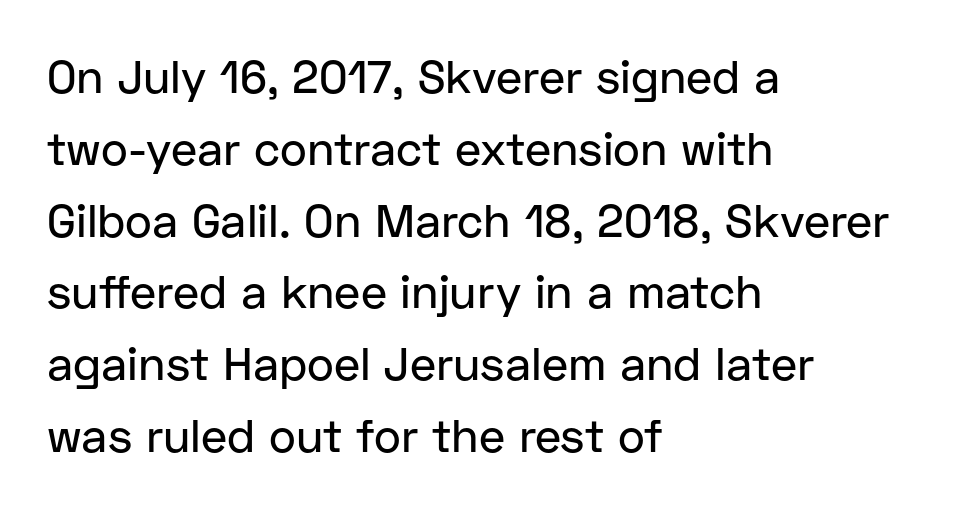
Q: Is the text italic (slanted)? A: No, it is upright.
Q: Is the typeface a serif or a sans-serif typeface? A: Sans-serif.
Q: Is the text underlined? A: No.
Q: How is the paragraph aligned? A: Left-aligned.
Q: Is the spacing between letters normal or unusually wide? A: Normal.
Q: Is the spacing between lines tight, normal or loose? A: Normal.
Q: Width (condensed, normal, or wide)? A: Normal.
Q: Stroke contrast? A: Low.
Q: x-height? A: Medium.
Q: Monospaced? A: No.
